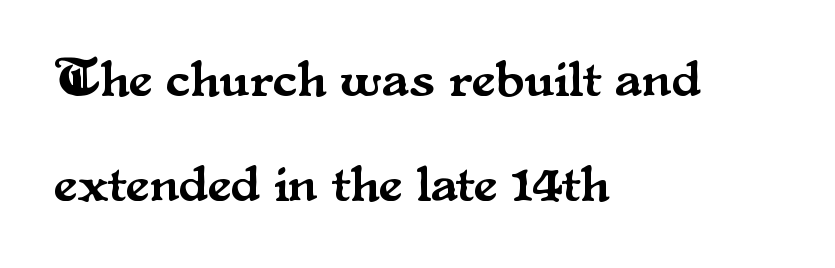
Q: Is the text italic (slanted)? A: No, it is upright.
Q: Is the typeface a serif or a sans-serif typeface? A: Serif.
Q: Is the text underlined? A: No.
Q: How is the paragraph aligned? A: Left-aligned.
Q: Is the spacing between letters normal or unusually wide? A: Normal.
Q: Is the spacing between lines tight, normal or loose? A: Loose.
Q: Width (condensed, normal, or wide)? A: Normal.
Q: Stroke contrast? A: Medium.
Q: x-height? A: Small.
Q: Monospaced? A: No.
